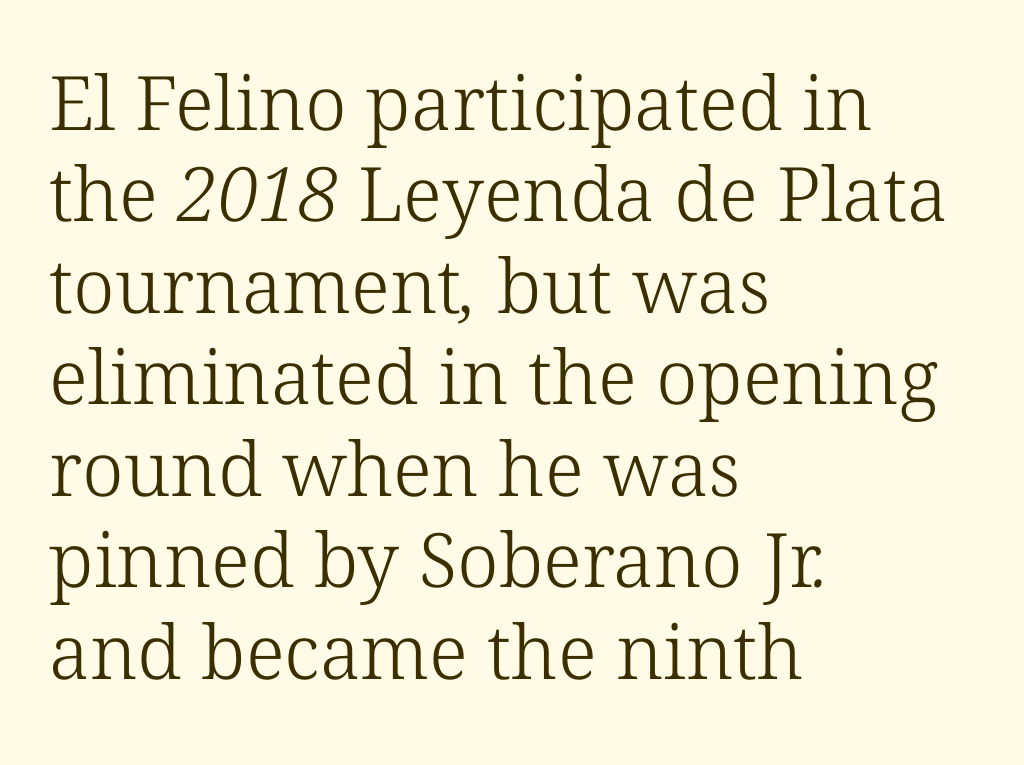
The image shows 75 px light serif type; set left-aligned, line spacing 1.22x, normal letter spacing, not underlined; low stroke contrast and a medium x-height.
